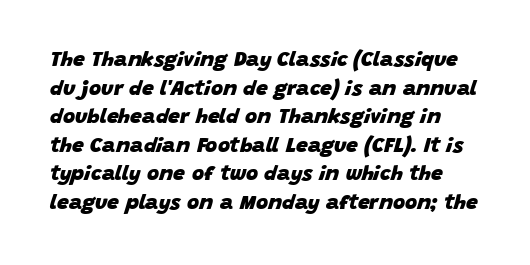
The image shows 21 px bold type, italic (leaning right); set normal line spacing (1.36x), normal letter spacing, not underlined.
